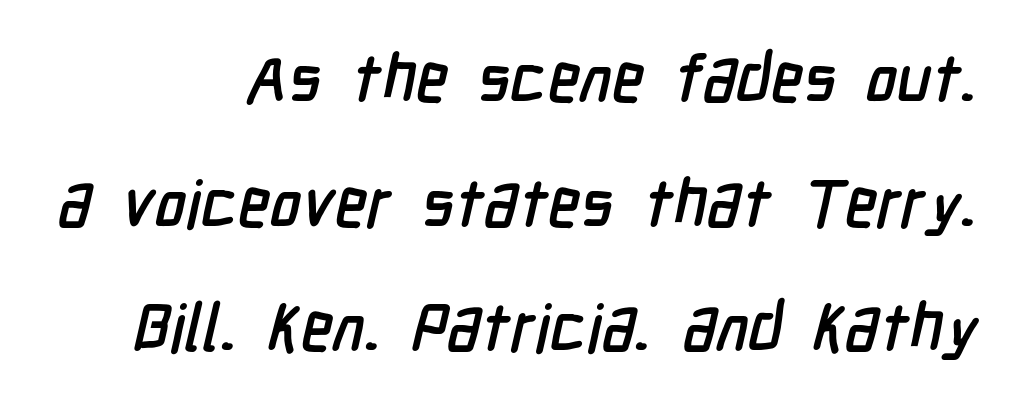
Q: Is the typeface a serif or a sans-serif typeface? A: Sans-serif.
Q: Is the text underlined? A: No.
Q: How is the paragraph aligned? A: Right-aligned.
Q: Is the spacing between letters normal or unusually wide? A: Normal.
Q: Width (condensed, normal, or wide)? A: Condensed.
Q: Stroke contrast? A: Low.
Q: x-height? A: Medium.
Q: Monospaced? A: No.
